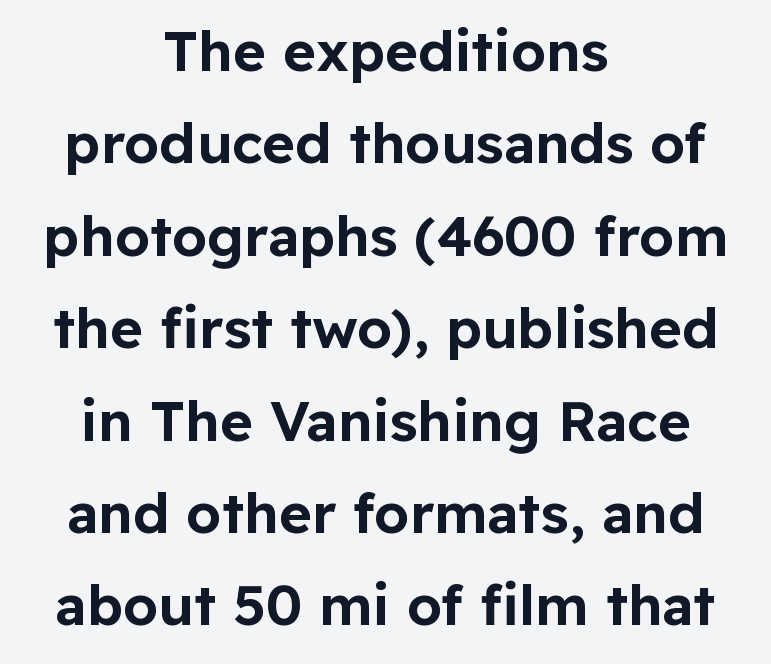
The image shows 56 px sans-serif type, upright; set centered, normal line spacing (1.65x), normal letter spacing, not underlined; low stroke contrast and a medium x-height.
